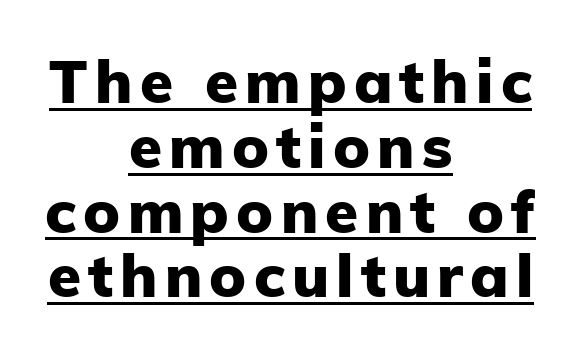
Quick note: underline on. Observe the absence of serifs on each vertical stroke in this sample. Think of a printed novel: that variable character pitch is what you see here. Does the leading feel generous? Not at all — it's pinched. Horizontally, the lines are justified to the midpoint only.
